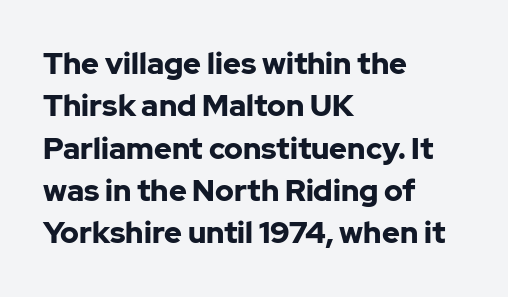
Q: Is the text bold? A: Yes.
Q: Is the text italic (slanted)? A: No, it is upright.
Q: Is the typeface a serif or a sans-serif typeface? A: Sans-serif.
Q: Is the text underlined? A: No.
Q: How is the paragraph aligned? A: Left-aligned.
Q: Is the spacing between letters normal or unusually wide? A: Normal.
Q: Is the spacing between lines tight, normal or loose? A: Normal.
Q: Width (condensed, normal, or wide)? A: Normal.
Q: Stroke contrast? A: Low.
Q: x-height? A: Medium.
Q: Monospaced? A: No.
